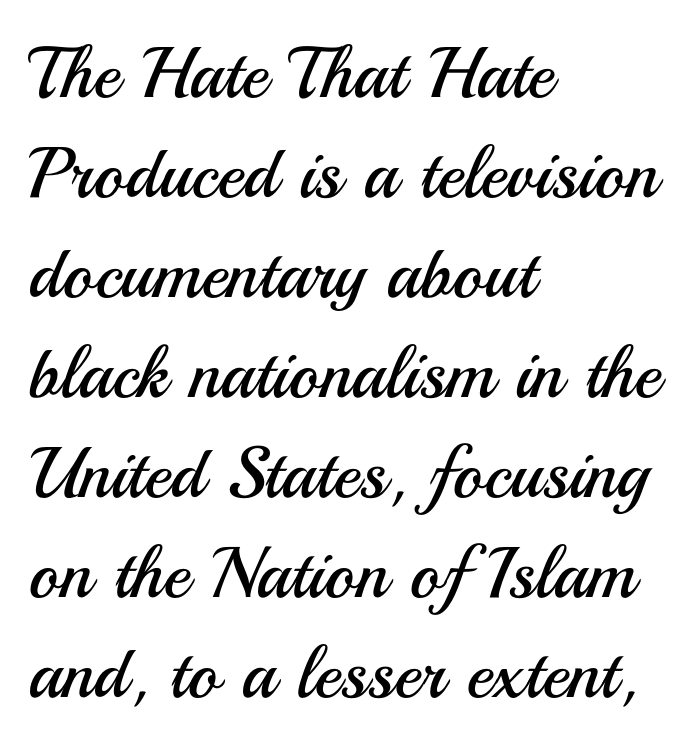
Q: Is the text bold? A: No.
Q: Is the text italic (slanted)? A: Yes.
Q: Is the typeface a serif or a sans-serif typeface? A: Sans-serif.
Q: Is the text underlined? A: No.
Q: How is the paragraph aligned? A: Left-aligned.
Q: Is the spacing between letters normal or unusually wide? A: Normal.
Q: Is the spacing between lines tight, normal or loose? A: Normal.
Q: Width (condensed, normal, or wide)? A: Normal.
Q: Stroke contrast? A: Medium.
Q: x-height? A: Small.
Q: Monospaced? A: No.
